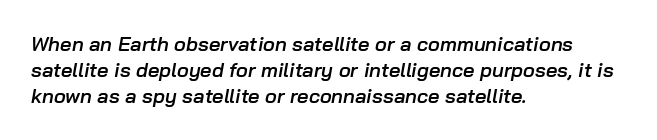
Quick note: underline off. The block of text has a typical density, with ordinary space between rows. The glyphs look as if they've been sheared to an angle. Here the glyphs are tracked normally, forming tight word shapes. A somewhat darkened texture: the type is semibold rather than bold. Line starts are locked; line ends wander.
